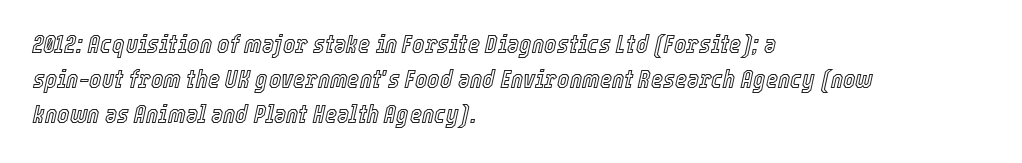
{"italic": "yes", "lean": "right", "slant_degrees": 12, "underline": "no", "align": "left", "line_spacing": "normal", "line_spacing_ratio": 1.35, "letter_spacing": "normal", "letter_spacing_em": 0.0, "glyph_px": 26}
